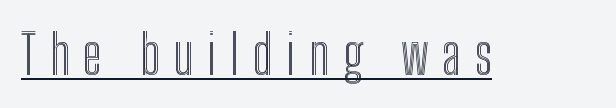
{"italic": "no", "width": "condensed", "x_height": "medium", "monospaced": "no", "underline": "yes", "letter_spacing": "wide", "letter_spacing_em": 0.25, "glyph_px": 54}
